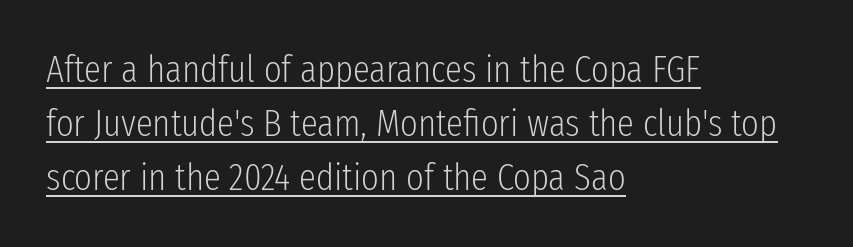
{"serif": "no", "italic": "no", "bold": "no", "weight": "light", "width": "condensed", "stroke_contrast": "low", "x_height": "medium", "monospaced": "no", "underline": "yes", "align": "left", "line_spacing": "normal", "line_spacing_ratio": 1.42, "letter_spacing": "normal", "letter_spacing_em": 0.0, "glyph_px": 38}
